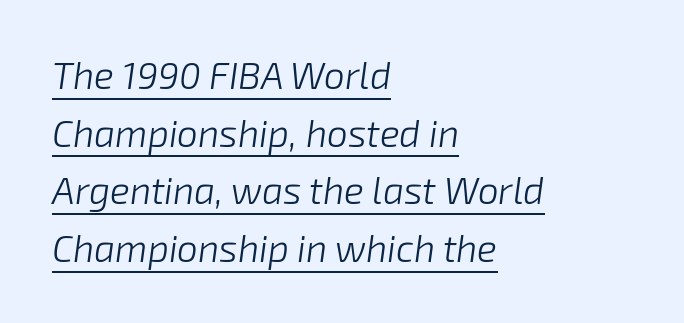
The glyphs look as if they've been sheared to an angle. These lines stack with their left ends in a neat column. Between one letter and the next there's only the usual sliver of space. Normally led — the rows are evenly, conventionally spaced. In designer terms, the underline attribute is active on this setting. Weight: not bold — regular or lighter.
